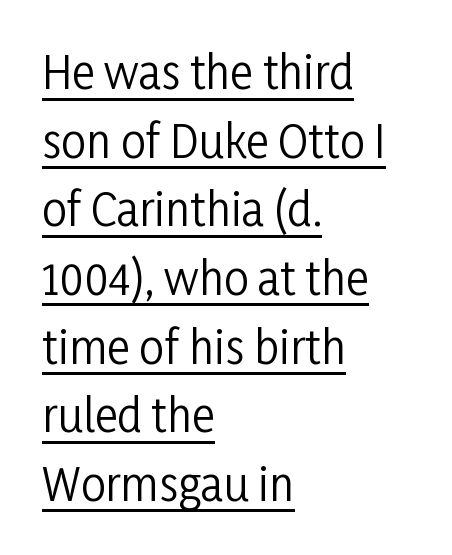
The image shows 44 px regular-weight, condensed sans-serif type, upright; set left-aligned, normal line spacing (1.56x), normal letter spacing, underlined; low stroke contrast and a medium x-height.
